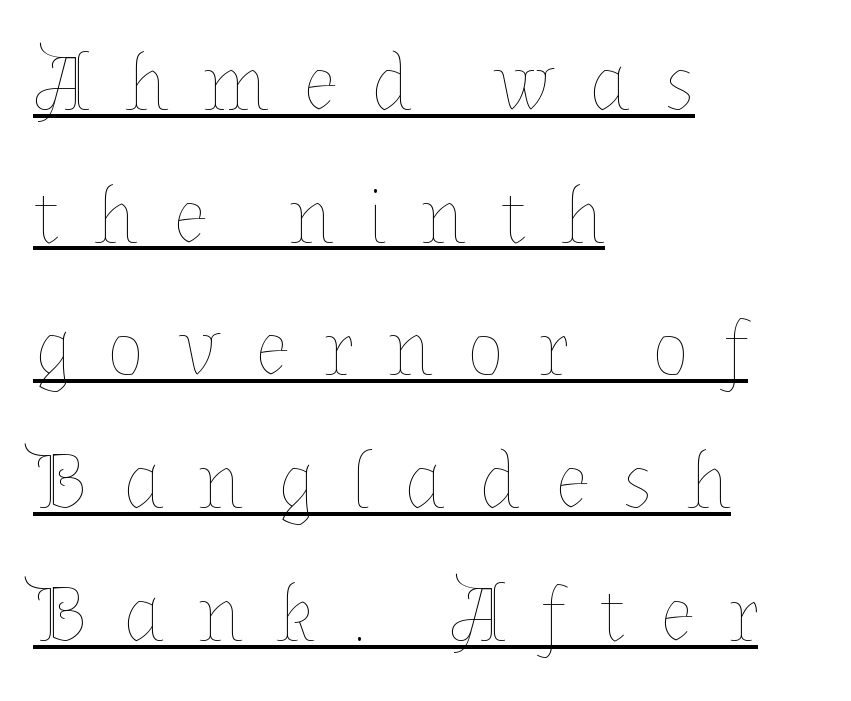
A light-to-regular cut is what we see here. This is underlined copy, the kind a proofreader might mark for attention. The font's upright variant was chosen for this text. Does the copy run flush right? No — it runs flush left.
